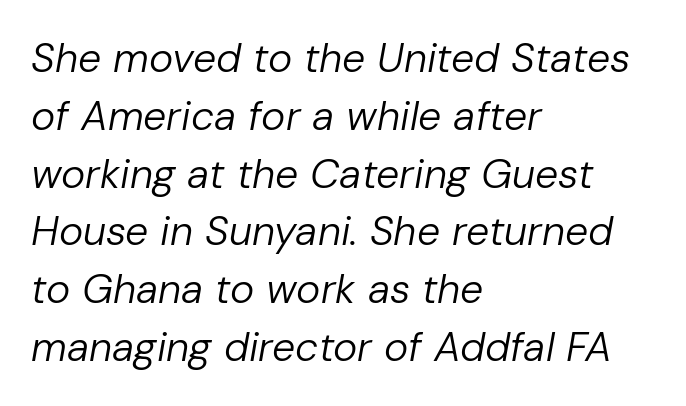
Letter spacing: default. Caption: multi-line text, flush left, ragged right. Note the varied advance widths — an 'i' is clearly narrower than an 'm'. The strokes carry an ordinary text weight at most. What's the leading like? Ordinary, nothing unusual.
